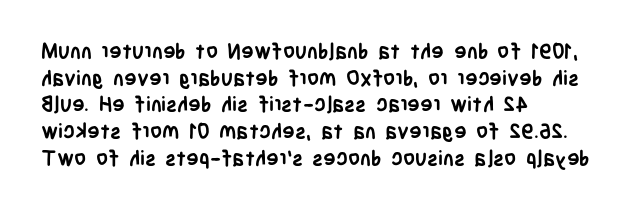
{"italic": "no", "bold": "yes", "underline": "no", "align": "left", "line_spacing": "normal", "line_spacing_ratio": 1.27, "letter_spacing": "normal", "letter_spacing_em": 0.0, "glyph_px": 21}
